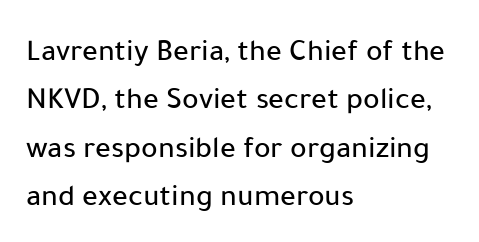
The image shows 31 px sans-serif type, upright; set left-aligned, normal line spacing (1.56x), normal letter spacing, not underlined; low stroke contrast and a medium x-height.
